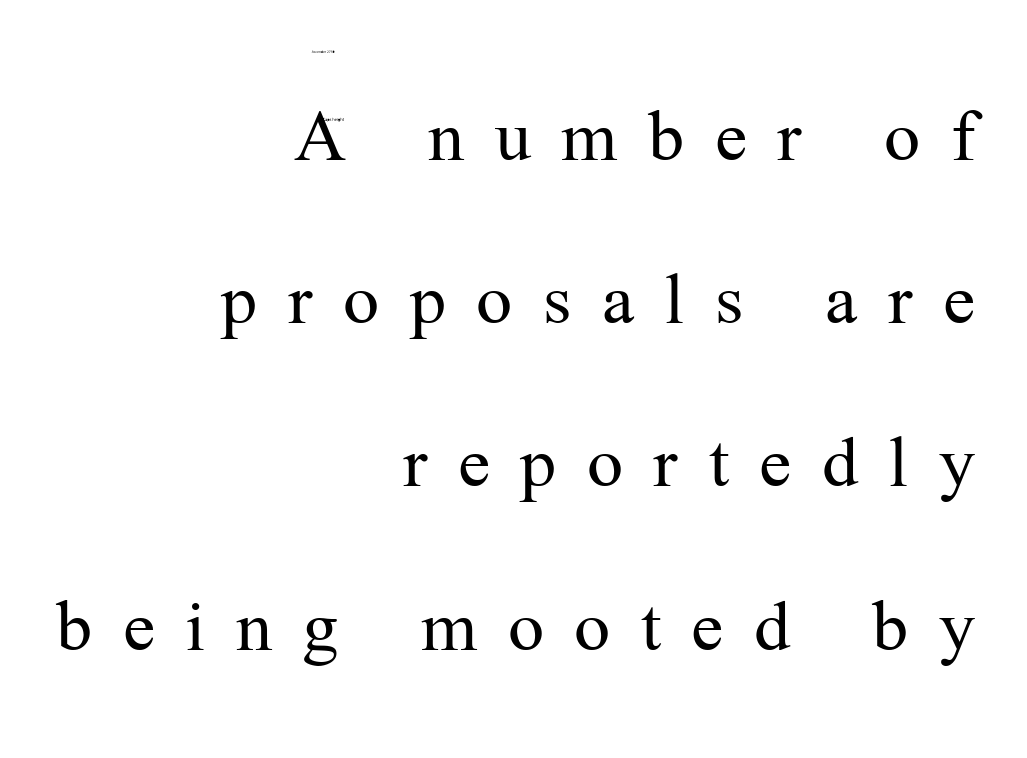
Descenders are the only things crossing below the line. The rendering uses natural spacing where letterforms have individual widths. The rag falls on the left side of this text block. Classification — serif. Letter spacing: wide. Successive baselines arrive slowly, with a big drop between each.
